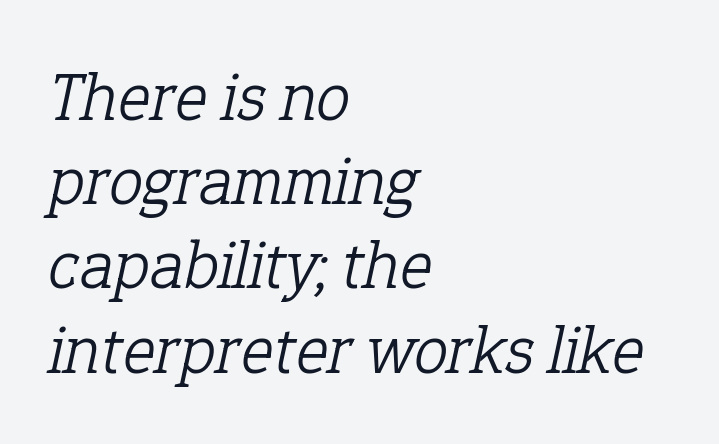
The image shows 69 px light serif type, italic (leaning right); set left-aligned, line spacing 1.22x, normal letter spacing, not underlined; low stroke contrast and a medium x-height.
